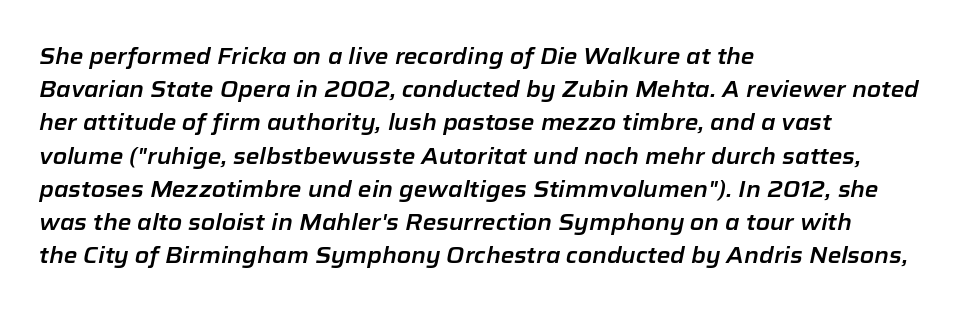
Q: Is the text italic (slanted)? A: Yes, it leans right by about 12 degrees.
Q: Is the text underlined? A: No.
Q: How is the paragraph aligned? A: Left-aligned.
Q: Is the spacing between letters normal or unusually wide? A: Normal.
Q: Is the spacing between lines tight, normal or loose? A: Normal.
